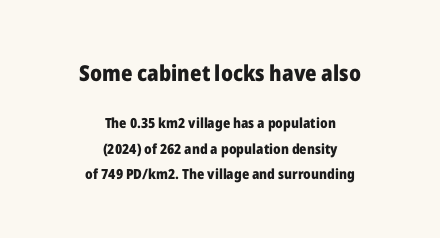
The image shows 22 px bold type, upright; set centered, line spacing 1.81x, normal letter spacing, not underlined; the first (top) block is 1.57x larger.
